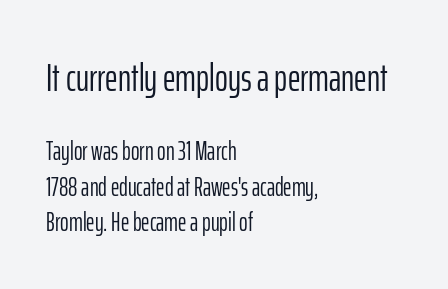
Q: Is the text bold? A: No.
Q: Is the text italic (slanted)? A: No, it is upright.
Q: Is the typeface a serif or a sans-serif typeface? A: Sans-serif.
Q: Is the text underlined? A: No.
Q: How is the paragraph aligned? A: Left-aligned.
Q: Is the spacing between letters normal or unusually wide? A: Normal.
Q: Is the spacing between lines tight, normal or loose? A: Normal.
Q: Which block of text is set in a larger size, the first (top) or the second (bottom)? A: The first (top) one.
Q: Width (condensed, normal, or wide)? A: Condensed.
Q: Stroke contrast? A: Low.
Q: x-height? A: Medium.
Q: Monospaced? A: No.
